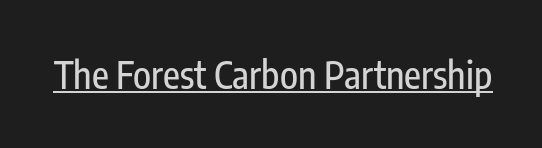
A rule runs beneath these lines of type. What kind of face is this? One without serifs — a sans. If you drew a line through each stem, it would be perfectly vertical. Proportional: the letters do not fall into vertical columns. The gaps between neighbouring characters are ordinary and unremarkable.
